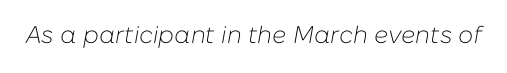
{"italic": "yes", "lean": "right", "slant_degrees": 10, "bold": "no", "underline": "no", "letter_spacing": "normal", "letter_spacing_em": 0.0, "glyph_px": 24}
